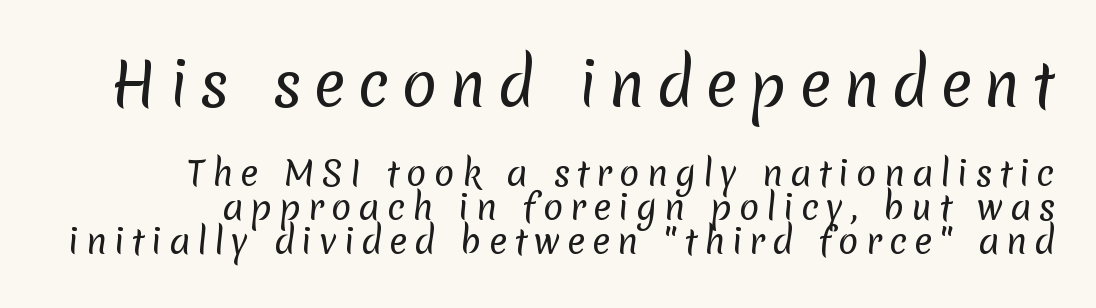
{"serif": "no", "bold": "no", "weight": "regular", "width": "normal", "stroke_contrast": "low", "x_height": "medium", "monospaced": "no", "underline": "no", "line_spacing": "tight", "line_spacing_ratio": 1.01, "letter_spacing": "wide", "letter_spacing_em": 0.2, "larger_block": "first", "size_ratio": 1.74, "glyph_px": 59}
